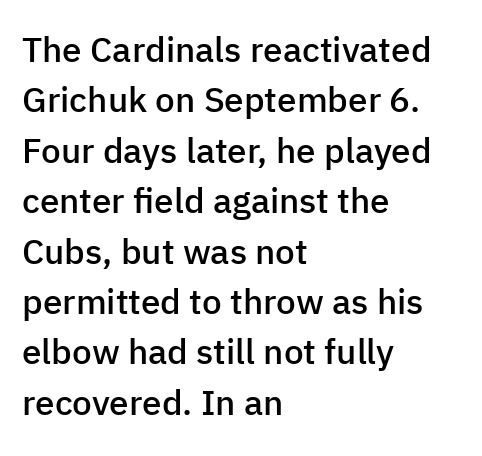
Q: Is the text bold? A: Semi-bold.
Q: Is the text italic (slanted)? A: No, it is upright.
Q: Is the typeface a serif or a sans-serif typeface? A: Sans-serif.
Q: Is the text underlined? A: No.
Q: How is the paragraph aligned? A: Left-aligned.
Q: Is the spacing between letters normal or unusually wide? A: Normal.
Q: Is the spacing between lines tight, normal or loose? A: Normal.
Q: Width (condensed, normal, or wide)? A: Normal.
Q: Stroke contrast? A: Low.
Q: x-height? A: Medium.
Q: Monospaced? A: No.
